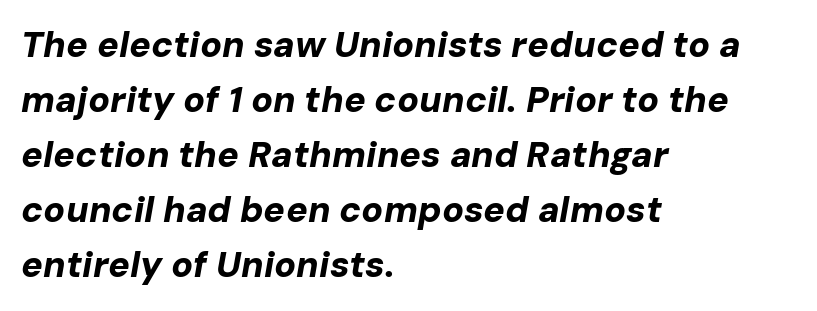
Heavy-handed strokes throughout: this text is bold. Is there much room between lines? A standard amount, neither cramped nor airy. Is the type slanted? Yes — the strokes lean at a clear angle. The horizontal fit of the characters is conventional and even. Words float on clear page, feet unadorned.
